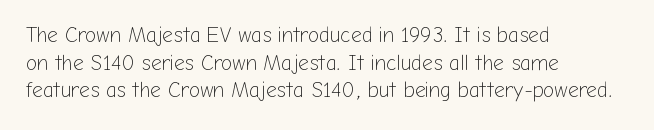
Q: Is the text bold? A: No.
Q: Is the text italic (slanted)? A: No, it is upright.
Q: Is the text underlined? A: No.
Q: How is the paragraph aligned? A: Left-aligned.
Q: Is the spacing between letters normal or unusually wide? A: Normal.
Q: Is the spacing between lines tight, normal or loose? A: Normal.
